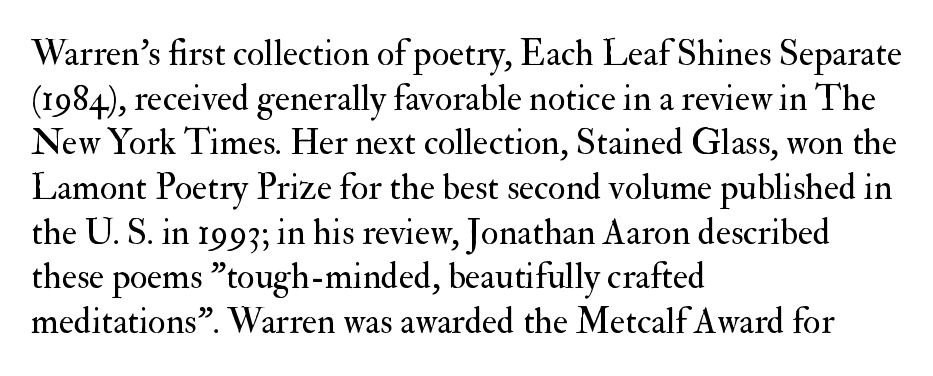
{"serif": "yes", "italic": "no", "bold": "no", "weight": "regular", "width": "normal", "stroke_contrast": "medium", "x_height": "small", "monospaced": "no", "underline": "no", "align": "left", "line_spacing_ratio": 1.24, "letter_spacing": "normal", "letter_spacing_em": 0.0, "glyph_px": 36}
